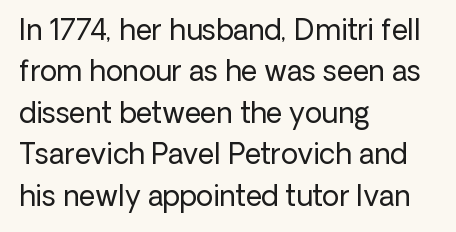
The image shows 28 px regular-weight sans-serif type, upright; set left-aligned, normal line spacing (1.48x), normal letter spacing, not underlined; low stroke contrast and a medium x-height.
